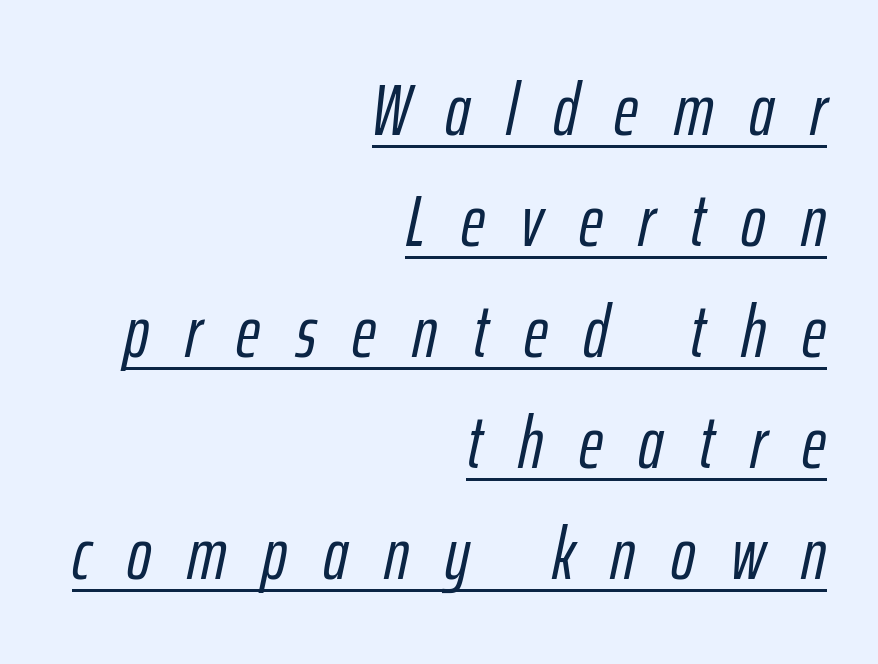
{"italic": "yes", "lean": "right", "slant_degrees": 12, "width": "condensed", "stroke_contrast": "low", "x_height": "medium", "monospaced": "no", "underline": "yes", "align": "right", "line_spacing": "normal", "line_spacing_ratio": 1.52, "letter_spacing": "wide", "letter_spacing_em": 0.49, "glyph_px": 73}
